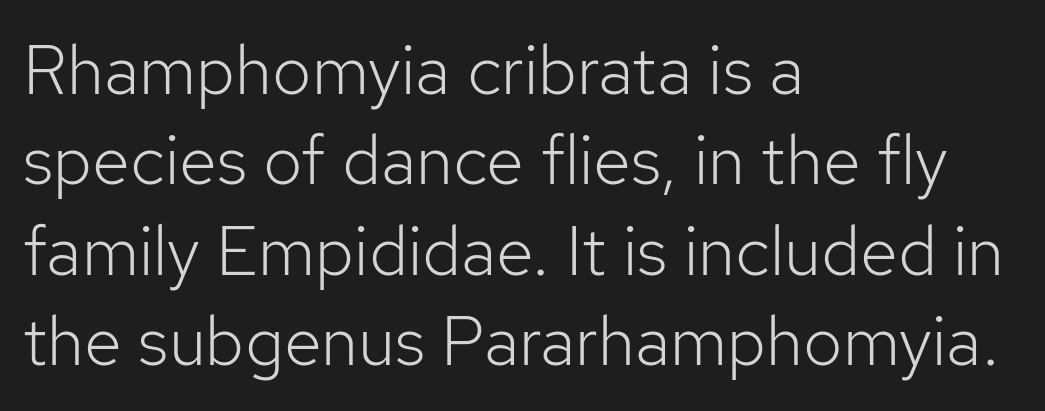
Q: Is the text bold? A: No.
Q: Is the text italic (slanted)? A: No, it is upright.
Q: Is the typeface a serif or a sans-serif typeface? A: Sans-serif.
Q: Is the text underlined? A: No.
Q: How is the paragraph aligned? A: Left-aligned.
Q: Is the spacing between letters normal or unusually wide? A: Normal.
Q: Is the spacing between lines tight, normal or loose? A: Normal.
Q: Width (condensed, normal, or wide)? A: Normal.
Q: Stroke contrast? A: Low.
Q: x-height? A: Medium.
Q: Monospaced? A: No.
